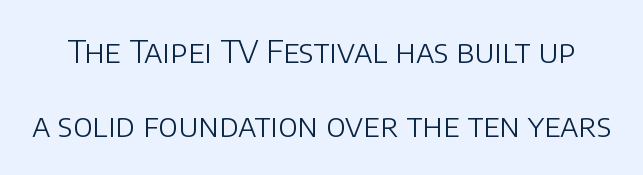
Underlining? Definitely not there. This is the regular roman posture of the typeface. Nobody touched the tracking dial on this one. Reading down the column, the eye jumps a long way to each next line. These lines are rendered in a variable-pitch font.
